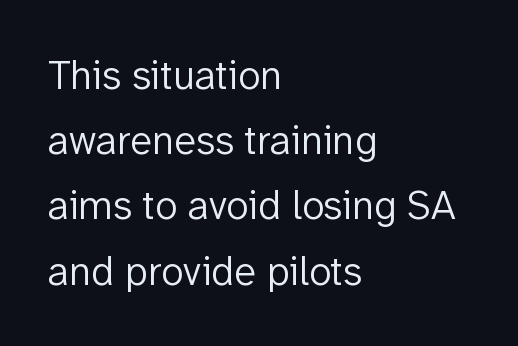
Q: Is the text bold? A: No.
Q: Is the text italic (slanted)? A: No, it is upright.
Q: Is the typeface a serif or a sans-serif typeface? A: Sans-serif.
Q: Is the text underlined? A: No.
Q: How is the paragraph aligned? A: Left-aligned.
Q: Is the spacing between letters normal or unusually wide? A: Normal.
Q: Is the spacing between lines tight, normal or loose? A: Normal.
Q: Width (condensed, normal, or wide)? A: Normal.
Q: Stroke contrast? A: Low.
Q: x-height? A: Medium.
Q: Monospaced? A: No.
